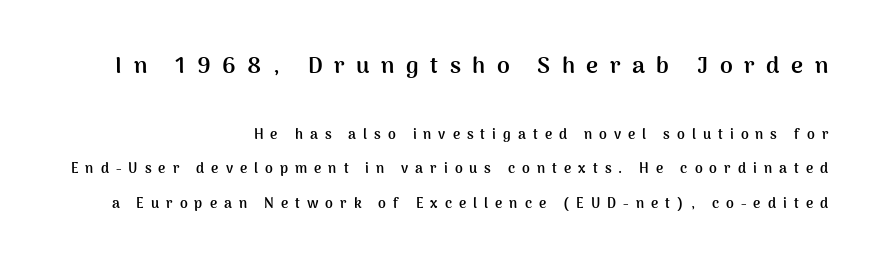
The image shows 23 px bold type, upright; set right-aligned, loose line spacing (2.46x), unusually wide letter spacing (+0.5 em), not underlined; the first (top) block is 1.64x larger.
